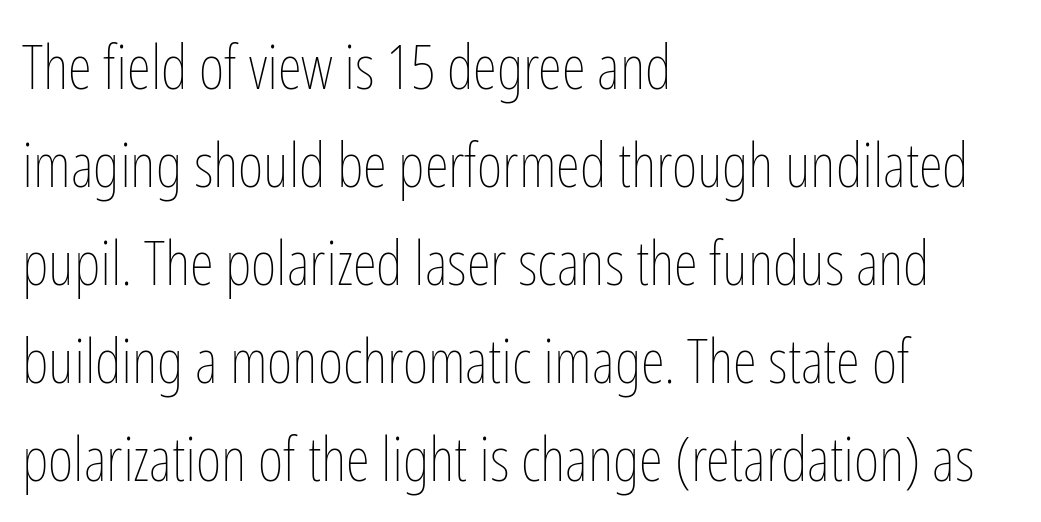
The face looks like a standard text weight, possibly lighter. The setting favours the left margin, as ordinary paragraphs usually do. The type is set solid horizontally, with unmodified tracking. This is roman type, the default non-slanted kind.
